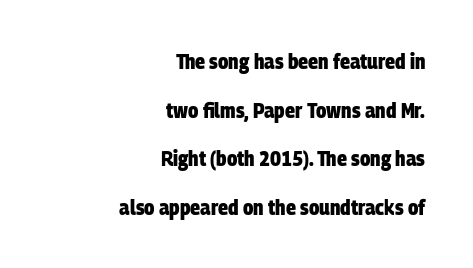
Q: Is the text bold? A: Yes.
Q: Is the text underlined? A: No.
Q: How is the paragraph aligned? A: Right-aligned.
Q: Is the spacing between letters normal or unusually wide? A: Normal.
Q: Is the spacing between lines tight, normal or loose? A: Loose.
